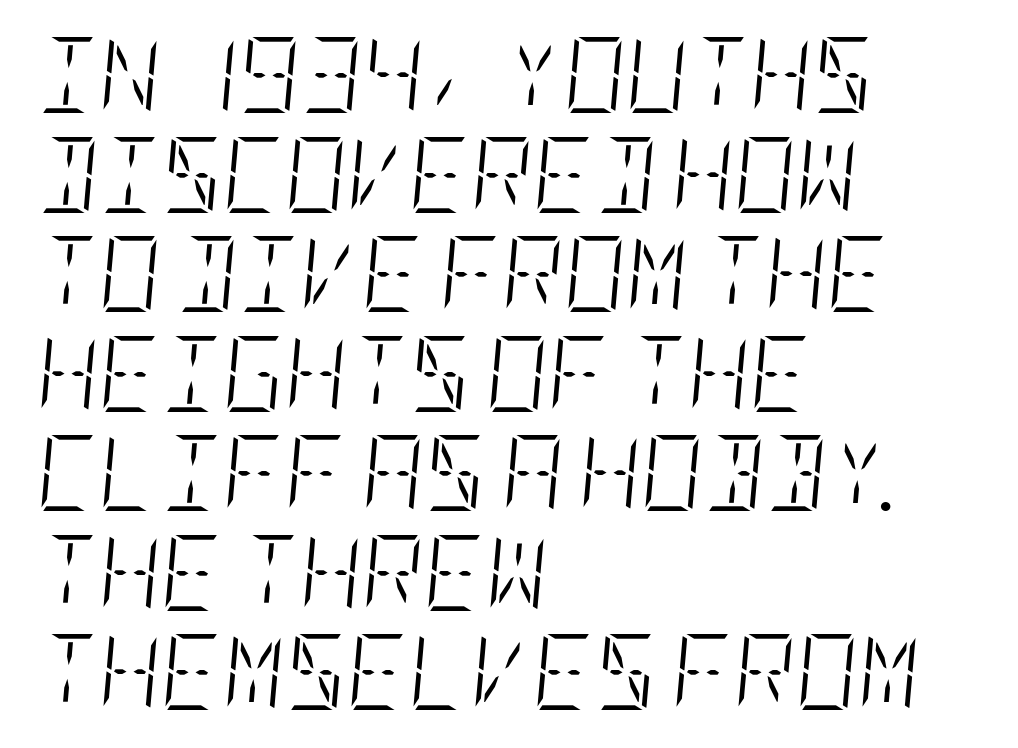
The image shows 76 px light, condensed type, italic (leaning right); set left-aligned, normal line spacing (1.31x), normal letter spacing, not underlined; low stroke contrast and a large x-height.
